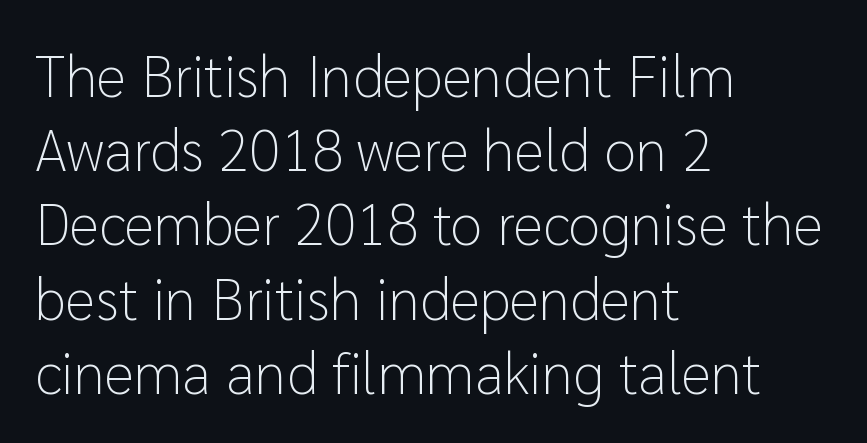
Classification — sans serif. The glyphs are unaccompanied by any horizontal stroke below them. Style check: upright. Weight: not bold — regular or lighter. Nobody touched the tracking dial on this one.
